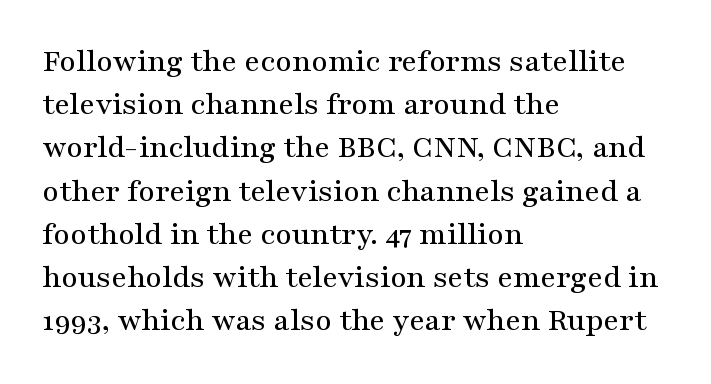
The image shows 32 px wide serif type, upright; set left-aligned, normal line spacing (1.35x), normal letter spacing, not underlined; medium stroke contrast and a medium x-height.
